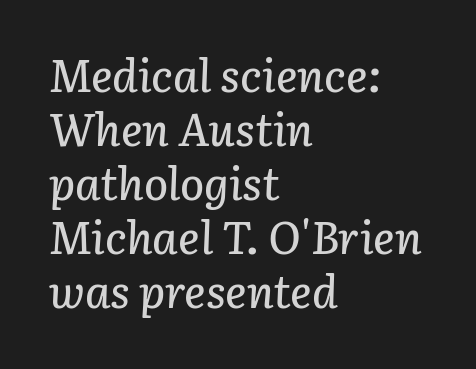
Q: Is the text italic (slanted)? A: Yes, it leans right by about 3 degrees.
Q: Is the text underlined? A: No.
Q: How is the paragraph aligned? A: Left-aligned.
Q: Is the spacing between letters normal or unusually wide? A: Normal.
Q: Width (condensed, normal, or wide)? A: Normal.
Q: Stroke contrast? A: Low.
Q: x-height? A: Medium.
Q: Monospaced? A: No.
